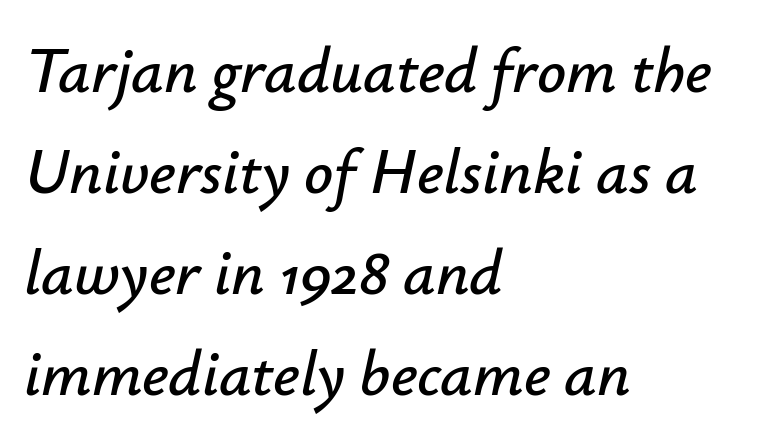
{"italic": "yes", "lean": "right", "slant_degrees": 12, "width": "normal", "stroke_contrast": "low", "x_height": "small", "monospaced": "no", "underline": "no", "align": "left", "line_spacing": "normal", "line_spacing_ratio": 1.58, "letter_spacing": "normal", "letter_spacing_em": 0.0, "glyph_px": 64}
